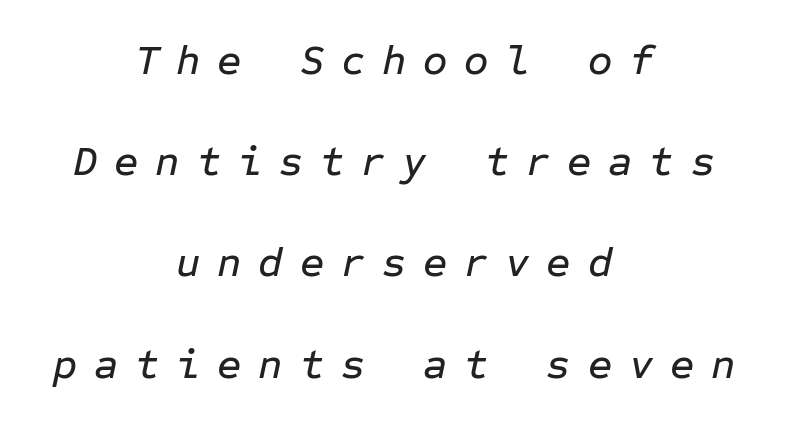
When letters slant like this, we call the style italic. Fixed-width glyphs throughout — classic coding-font behaviour. You could fit nearly another row in the gap between these rows. Short note: letters widely spaced. The space directly below the letters is spotless.
